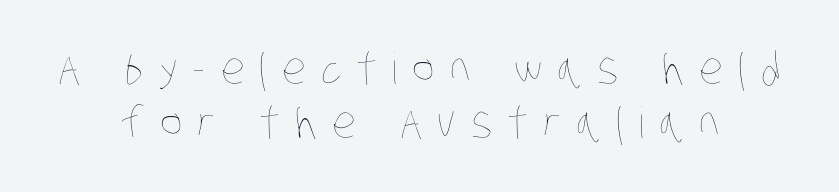
Both edges are ragged and mirror each other, which tells us the setting is centered. Does extra space separate the letters? Yes, quite a lot of it. The face used here is proportionally spaced, like ordinary book or web type. The face looks like a standard text weight, possibly lighter. The foot of each line stays bare and open.
